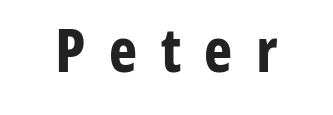
Q: Is the text bold? A: Yes.
Q: Is the text italic (slanted)? A: No, it is upright.
Q: Is the typeface a serif or a sans-serif typeface? A: Sans-serif.
Q: Is the text underlined? A: No.
Q: Is the spacing between letters normal or unusually wide? A: Unusually wide.
Q: Width (condensed, normal, or wide)? A: Condensed.
Q: Stroke contrast? A: Low.
Q: x-height? A: Medium.
Q: Monospaced? A: No.
